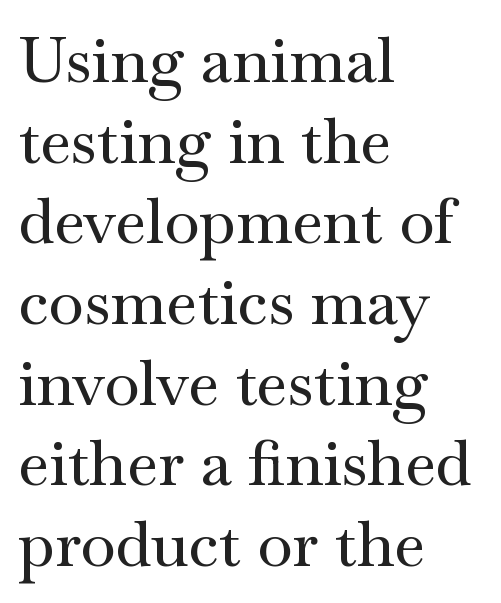
{"serif": "yes", "italic": "no", "width": "wide", "stroke_contrast": "medium", "x_height": "small", "monospaced": "no", "underline": "no", "align": "left", "line_spacing": "normal", "line_spacing_ratio": 1.26, "letter_spacing": "normal", "letter_spacing_em": 0.0, "glyph_px": 64}
